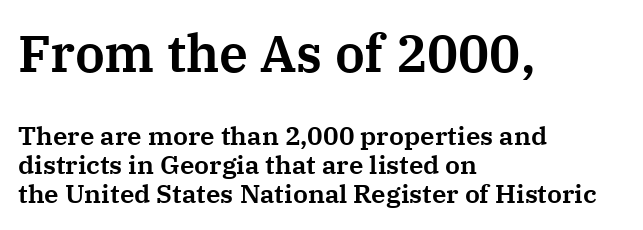
Quick note: not italic, upright. The zone under the glyphs is completely vacant. Stroke terminals: seriffed. No extra tracking has been applied to these lines. The emphasis by scale lands on block number one, above. Horizontally, the lines are justified to the leading edge only.
